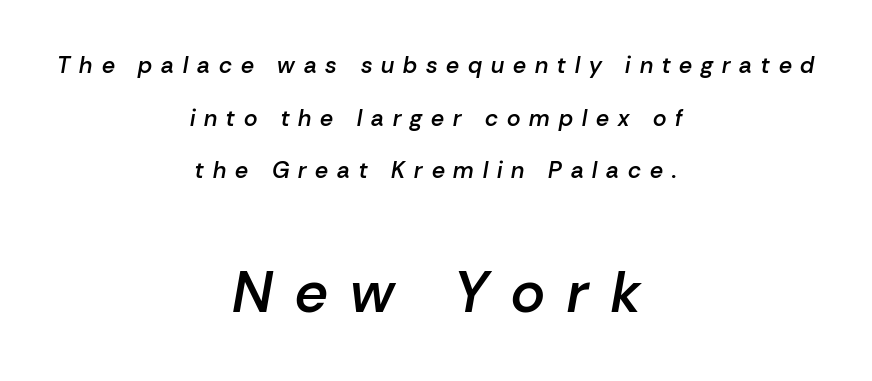
Whoever set this chose breathing room over compactness in the vertical rhythm. Do the characters align in a grid? No, the font is proportional. These lines have a slow, spaced-out rhythm from letter to letter. Compared with a flush-left layout, this one balances lines on the center instead.
